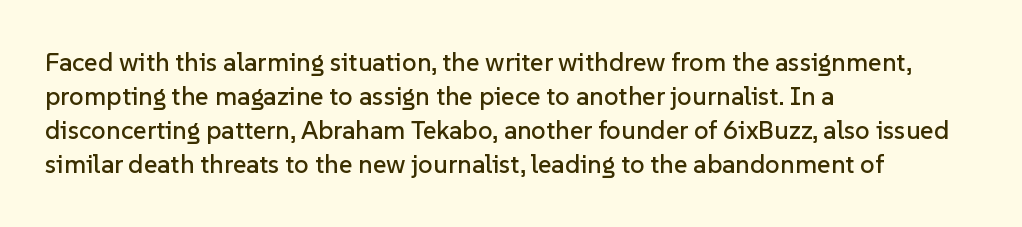
The image shows 26 px text type, upright; set left-aligned, normal line spacing (1.31x), normal letter spacing, not underlined.
